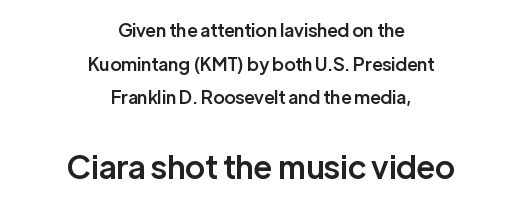
Q: Is the text bold? A: Semi-bold.
Q: Is the text italic (slanted)? A: No, it is upright.
Q: Is the typeface a serif or a sans-serif typeface? A: Sans-serif.
Q: Is the text underlined? A: No.
Q: How is the paragraph aligned? A: Centered.
Q: Is the spacing between letters normal or unusually wide? A: Normal.
Q: Which block of text is set in a larger size, the first (top) or the second (bottom)? A: The second (bottom) one.
Q: Width (condensed, normal, or wide)? A: Normal.
Q: Stroke contrast? A: Low.
Q: x-height? A: Medium.
Q: Monospaced? A: No.
